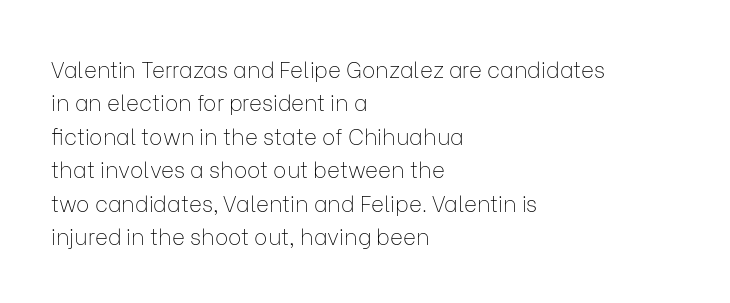
Q: Is the text bold? A: No.
Q: Is the text italic (slanted)? A: No, it is upright.
Q: Is the text underlined? A: No.
Q: How is the paragraph aligned? A: Left-aligned.
Q: Is the spacing between letters normal or unusually wide? A: Normal.
Q: Is the spacing between lines tight, normal or loose? A: Normal.
